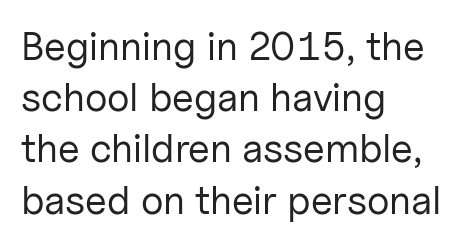
{"serif": "no", "italic": "no", "bold": "no", "weight": "regular", "width": "normal", "stroke_contrast": "low", "x_height": "medium", "monospaced": "no", "underline": "no", "align": "left", "line_spacing": "normal", "line_spacing_ratio": 1.28, "letter_spacing": "normal", "letter_spacing_em": 0.0, "glyph_px": 40}
